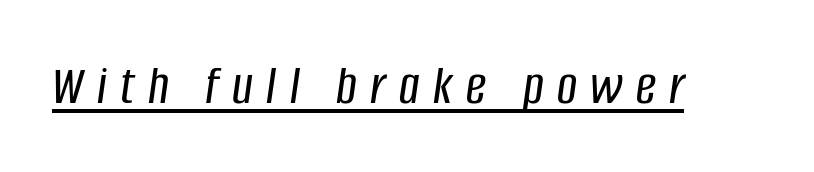
The image shows 56 px condensed type, italic (leaning right); set unusually wide letter spacing (+0.24 em), underlined; low stroke contrast and a large x-height.
